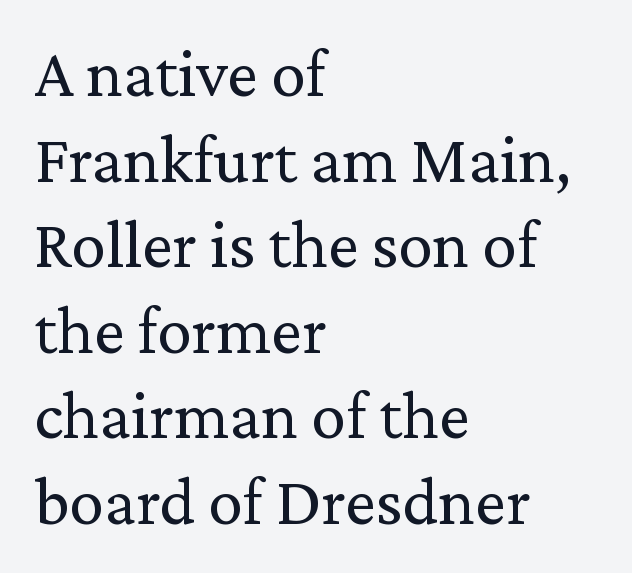
Q: Is the text bold? A: No.
Q: Is the text italic (slanted)? A: No, it is upright.
Q: Is the typeface a serif or a sans-serif typeface? A: Serif.
Q: Is the text underlined? A: No.
Q: How is the paragraph aligned? A: Left-aligned.
Q: Is the spacing between letters normal or unusually wide? A: Normal.
Q: Width (condensed, normal, or wide)? A: Normal.
Q: Stroke contrast? A: Medium.
Q: x-height? A: Medium.
Q: Monospaced? A: No.
